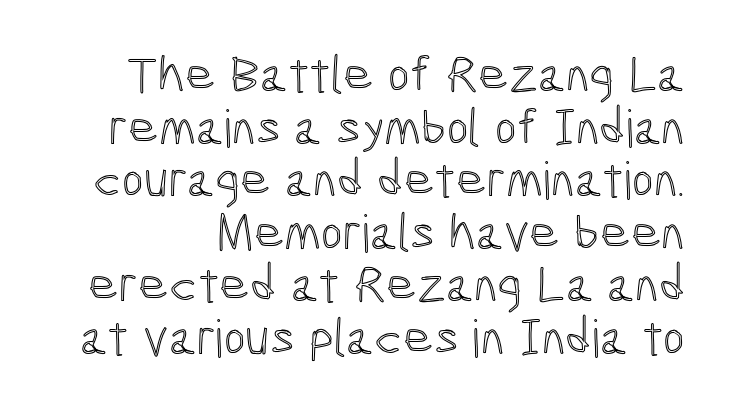
Q: Is the text italic (slanted)? A: No, it is upright.
Q: Is the text underlined? A: No.
Q: Is the spacing between letters normal or unusually wide? A: Normal.
Q: Is the spacing between lines tight, normal or loose? A: Tight.
Q: Width (condensed, normal, or wide)? A: Condensed.
Q: x-height? A: Medium.
Q: Monospaced? A: No.
